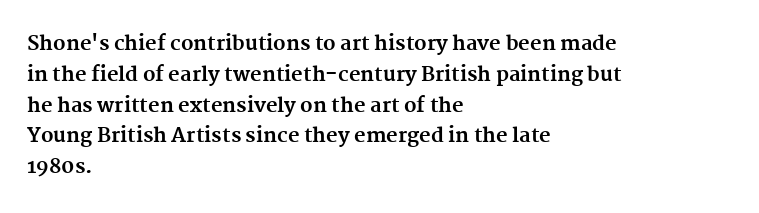
Q: Is the text bold? A: Yes.
Q: Is the text italic (slanted)? A: No, it is upright.
Q: Is the text underlined? A: No.
Q: How is the paragraph aligned? A: Left-aligned.
Q: Is the spacing between letters normal or unusually wide? A: Normal.
Q: Is the spacing between lines tight, normal or loose? A: Normal.
